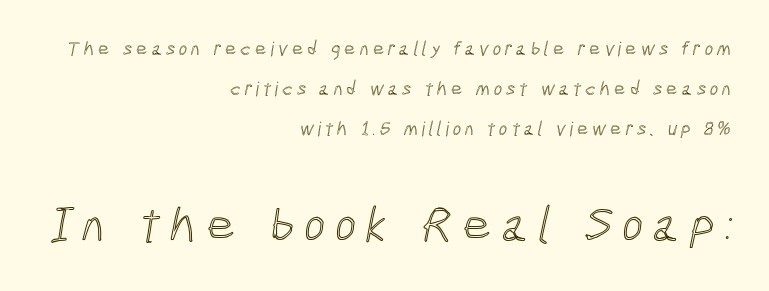
{"width": "condensed", "x_height": "medium", "monospaced": "no", "underline": "no", "align": "right", "line_spacing": "loose", "line_spacing_ratio": 2.0, "larger_block": "second", "size_ratio": 2.55, "glyph_px": 51}
